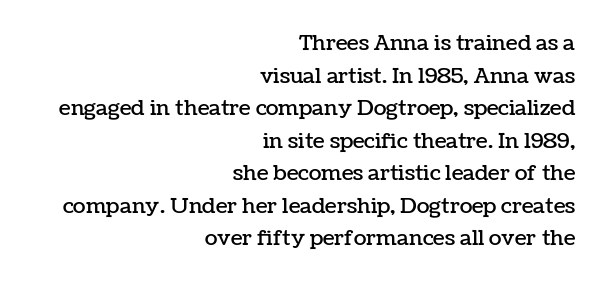
{"italic": "no", "underline": "no", "align": "right", "line_spacing": "normal", "line_spacing_ratio": 1.55, "letter_spacing": "normal", "letter_spacing_em": 0.0, "glyph_px": 21}
